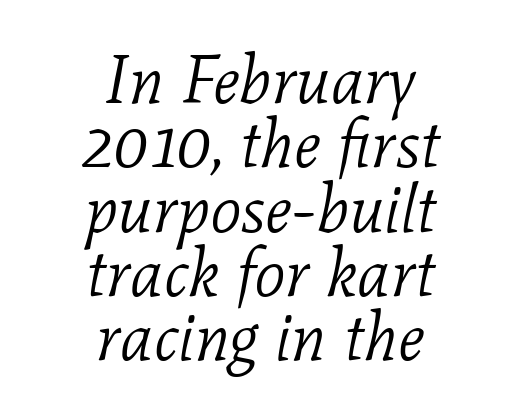
{"serif": "yes", "italic": "yes", "lean": "right", "slant_degrees": 11, "bold": "no", "weight": "light", "width": "normal", "stroke_contrast": "low", "x_height": "medium", "monospaced": "no", "underline": "no", "align": "center", "line_spacing": "tight", "line_spacing_ratio": 0.96, "letter_spacing": "normal", "letter_spacing_em": 0.0, "glyph_px": 67}
